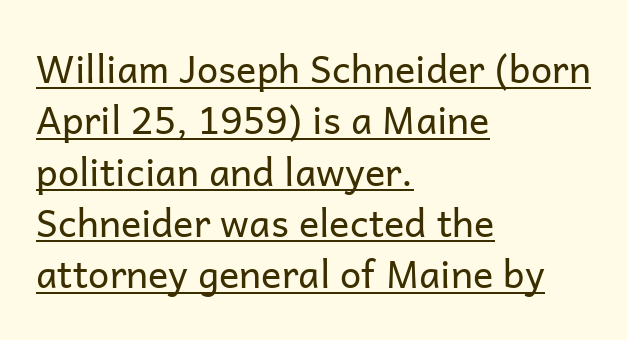
Q: Is the text bold? A: No.
Q: Is the text italic (slanted)? A: No, it is upright.
Q: Is the typeface a serif or a sans-serif typeface? A: Sans-serif.
Q: Is the text underlined? A: Yes.
Q: How is the paragraph aligned? A: Left-aligned.
Q: Is the spacing between letters normal or unusually wide? A: Normal.
Q: Is the spacing between lines tight, normal or loose? A: Normal.
Q: Width (condensed, normal, or wide)? A: Normal.
Q: Stroke contrast? A: Low.
Q: x-height? A: Medium.
Q: Monospaced? A: No.
